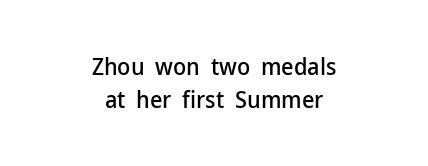
Q: Is the text italic (slanted)? A: No, it is upright.
Q: Is the text underlined? A: No.
Q: How is the paragraph aligned? A: Centered.
Q: Is the spacing between letters normal or unusually wide? A: Normal.
Q: Is the spacing between lines tight, normal or loose? A: Normal.
